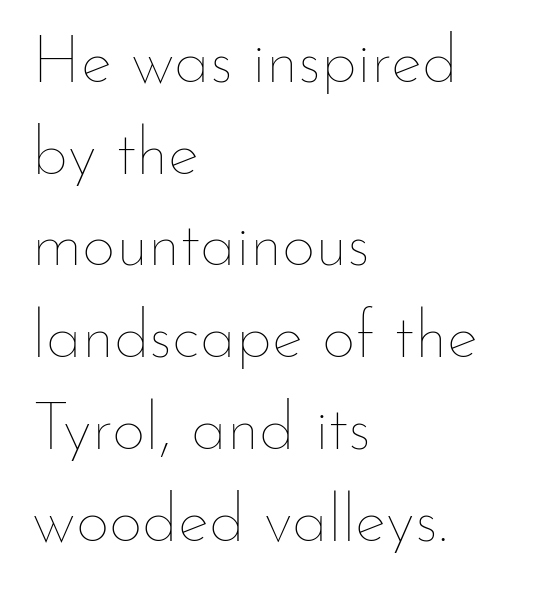
The weight tops out at a normal text grade. Rendered with straight, roman letterforms. One glance says typical: line gaps are just what's usual. Anything drawn beneath the words? Only blank space. Think of a printed novel: that variable character pitch is what you see here.
